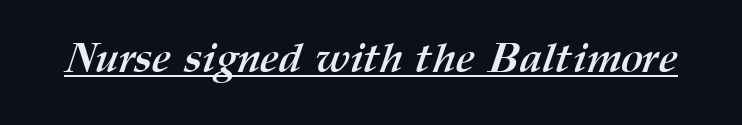
The image shows 42 px semibold type; set normal letter spacing, underlined; medium stroke contrast and a medium x-height.
